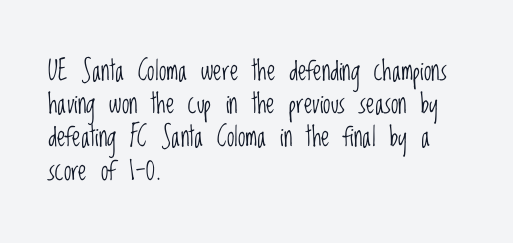
The zone under the glyphs is completely vacant. The passage is arranged the way most books set body copy — flush left. The type sits square on the baseline with zero lean. Weight: in the light-to-regular range. In terms of letterspacing, this is plain default setting.
